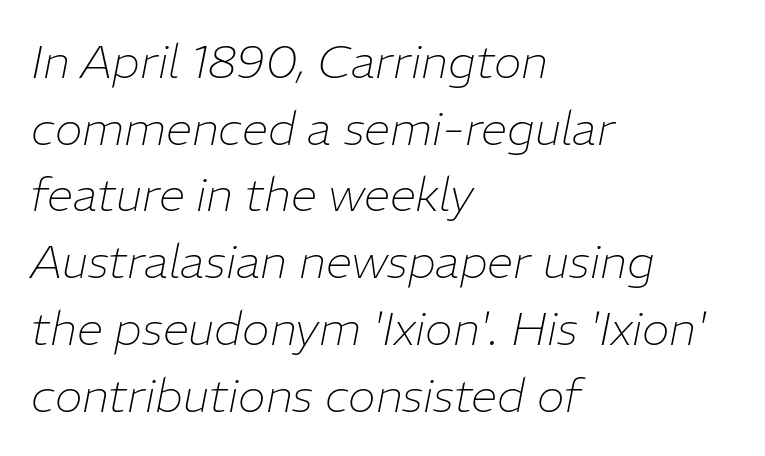
The image shows 47 px thin type, italic (leaning right); set left-aligned, normal line spacing (1.42x), normal letter spacing, not underlined; low stroke contrast and a medium x-height.
